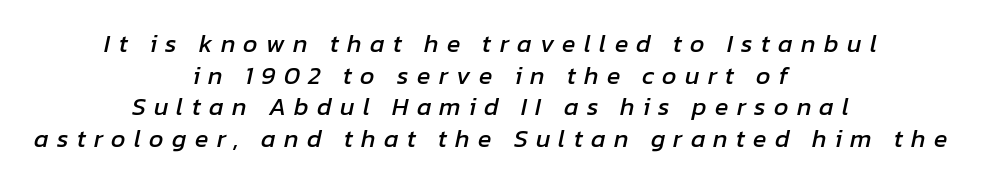
The image shows 25 px text type, italic (leaning right); set centered, normal line spacing (1.27x), unusually wide letter spacing (+0.33 em), not underlined.
